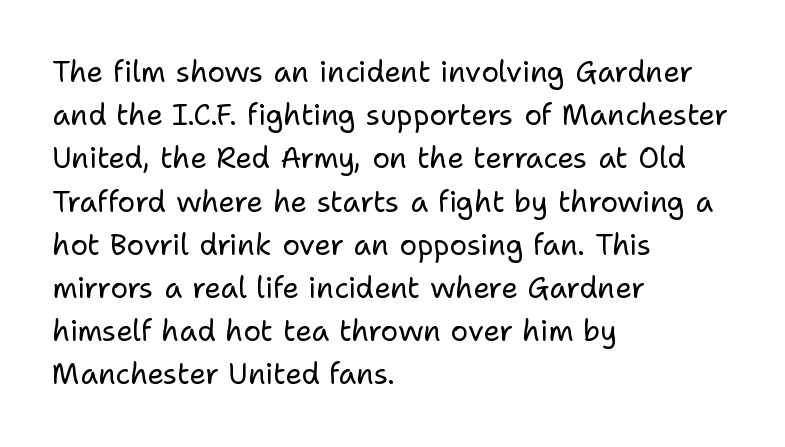
The image shows 29 px regular-weight sans-serif type, upright; set left-aligned, normal line spacing (1.49x), normal letter spacing, not underlined; low stroke contrast and a medium x-height.
